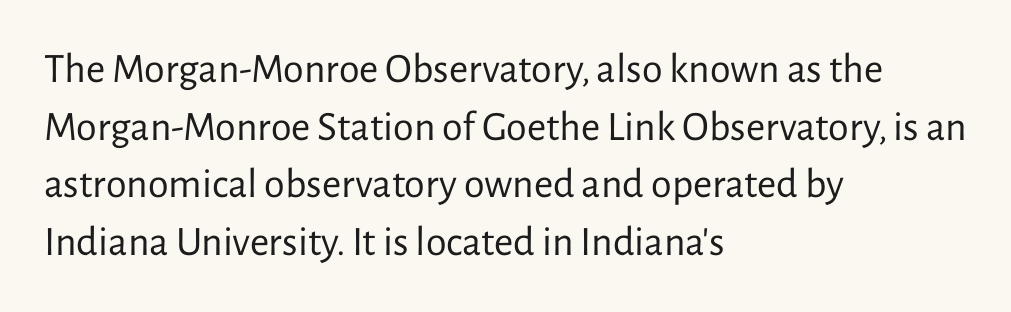
Q: Is the text bold? A: No.
Q: Is the text italic (slanted)? A: No, it is upright.
Q: Is the typeface a serif or a sans-serif typeface? A: Sans-serif.
Q: Is the text underlined? A: No.
Q: How is the paragraph aligned? A: Left-aligned.
Q: Is the spacing between letters normal or unusually wide? A: Normal.
Q: Is the spacing between lines tight, normal or loose? A: Normal.
Q: Width (condensed, normal, or wide)? A: Normal.
Q: Stroke contrast? A: Low.
Q: x-height? A: Medium.
Q: Monospaced? A: No.
